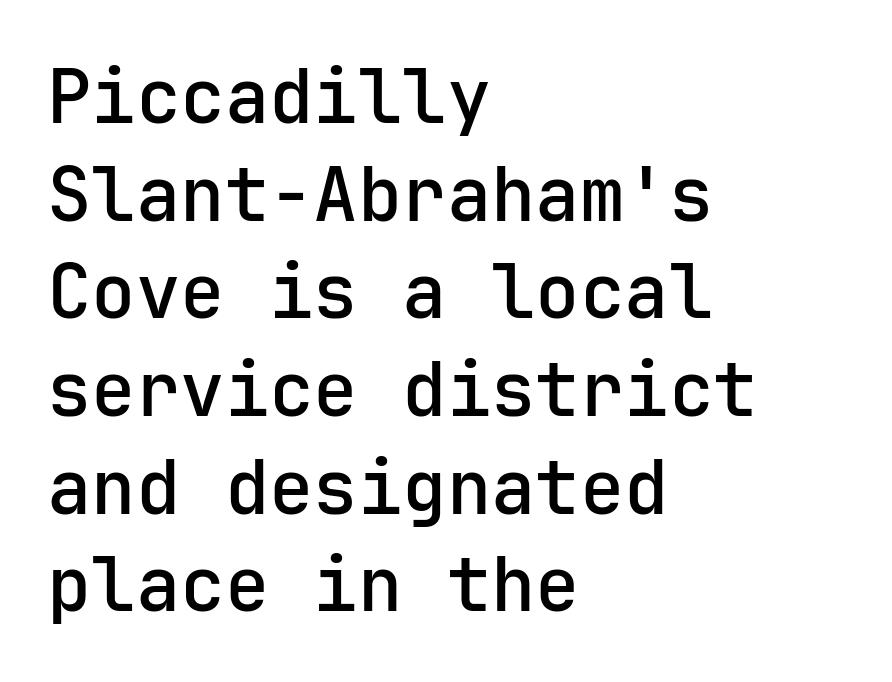
The image shows 74 px semibold sans-serif type, upright; set left-aligned, normal line spacing (1.32x), normal letter spacing, not underlined; low stroke contrast and a medium x-height.
